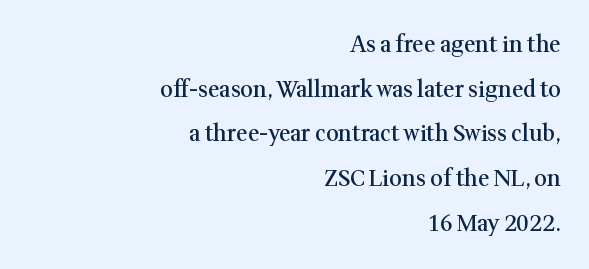
Q: Is the text bold? A: Semi-bold.
Q: Is the text italic (slanted)? A: No, it is upright.
Q: Is the text underlined? A: No.
Q: How is the paragraph aligned? A: Right-aligned.
Q: Is the spacing between letters normal or unusually wide? A: Normal.
Q: Is the spacing between lines tight, normal or loose? A: Loose.
